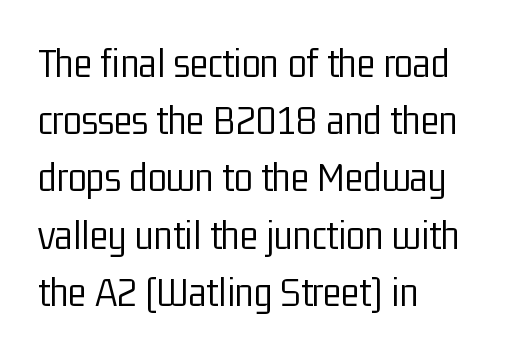
The image shows 43 px light, condensed sans-serif type, upright; set left-aligned, normal line spacing (1.33x), normal letter spacing, not underlined; low stroke contrast and a medium x-height.
